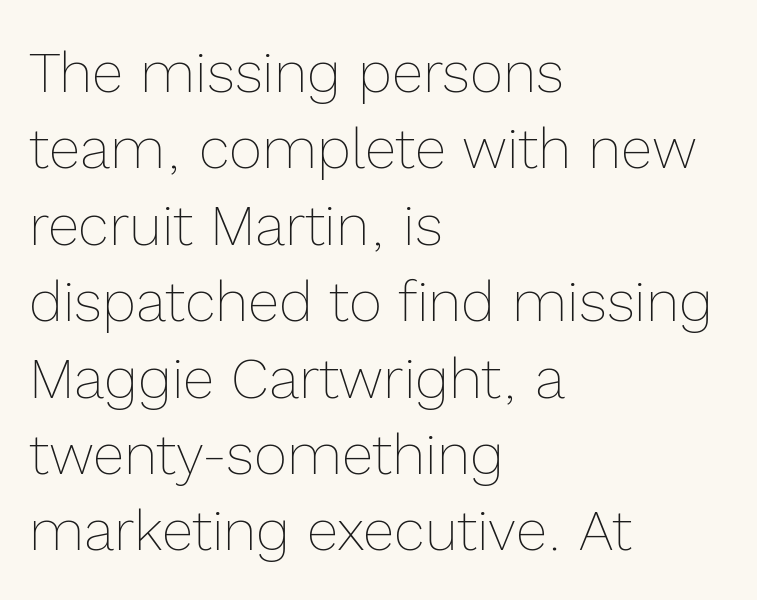
The foot of each line stays bare and open. The face used here is proportionally spaced, like ordinary book or web type. Here the glyphs are tracked normally, forming tight word shapes. Summary of vertical rhythm: regular, with standard interline spacing. Nothing heavy about these letters — not bold at all.
